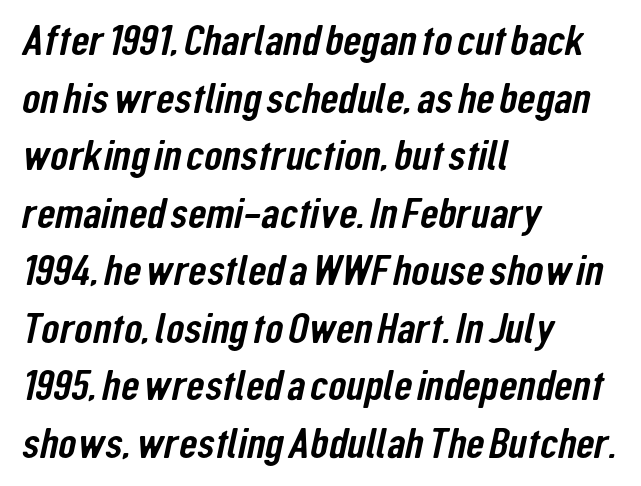
{"serif": "no", "width": "condensed", "stroke_contrast": "low", "x_height": "medium", "monospaced": "no", "underline": "no", "align": "left", "line_spacing": "normal", "line_spacing_ratio": 1.37, "letter_spacing": "normal", "letter_spacing_em": 0.0, "glyph_px": 42}
